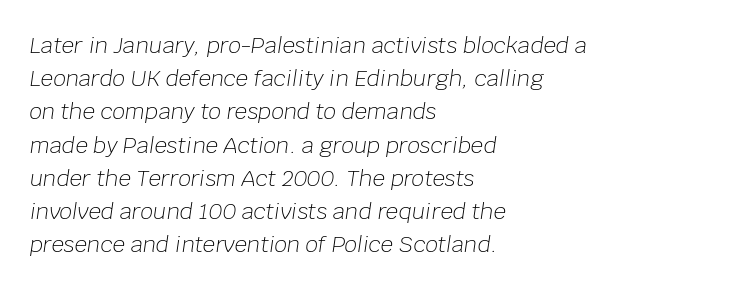
Q: Is the text bold? A: No.
Q: Is the text italic (slanted)? A: Yes, it leans right by about 8 degrees.
Q: Is the text underlined? A: No.
Q: How is the paragraph aligned? A: Left-aligned.
Q: Is the spacing between letters normal or unusually wide? A: Normal.
Q: Is the spacing between lines tight, normal or loose? A: Normal.
